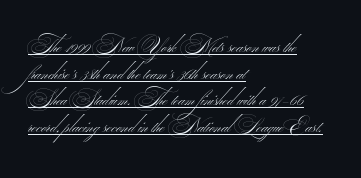
The image shows 21 px text type; set left-aligned, normal line spacing (1.27x), normal letter spacing, underlined.
